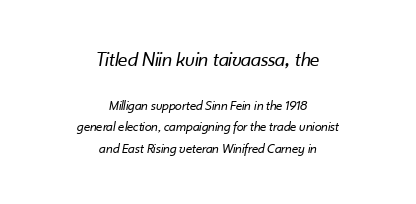
The image shows 21 px text type, italic (leaning right); set centered, normal line spacing (1.56x), normal letter spacing, not underlined; the first (top) block is 1.5x larger.
